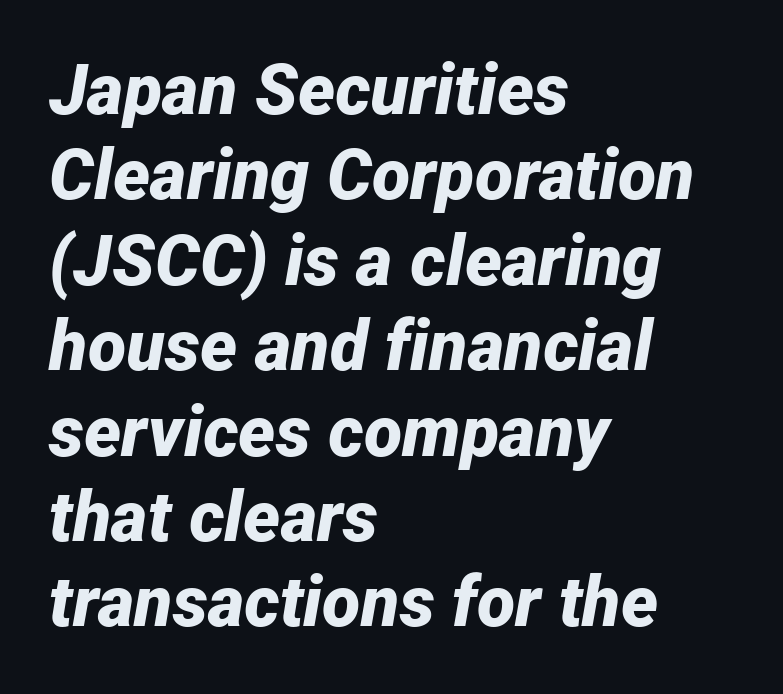
Q: Is the text bold? A: Yes.
Q: Is the text italic (slanted)? A: Yes, it leans right by about 12 degrees.
Q: Is the text underlined? A: No.
Q: How is the paragraph aligned? A: Left-aligned.
Q: Is the spacing between letters normal or unusually wide? A: Normal.
Q: Width (condensed, normal, or wide)? A: Normal.
Q: Stroke contrast? A: Low.
Q: x-height? A: Medium.
Q: Monospaced? A: No.
